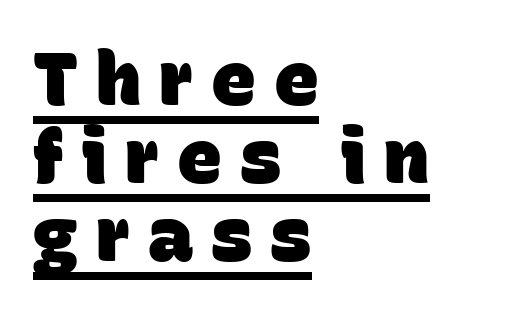
The image shows 75 px heavy sans-serif type; set left-aligned, tight line spacing (1.04x), unusually wide letter spacing (+0.24 em), underlined; low stroke contrast and a large x-height.
